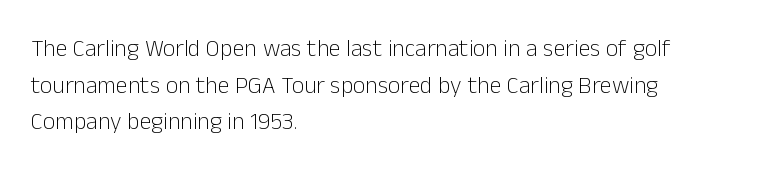
Standard letterfit; no display-style spreading of the glyphs. No chunkiness to these letters — they're not bold. This is roman type, the default non-slanted kind. Does the copy run flush right? No — it runs flush left.
